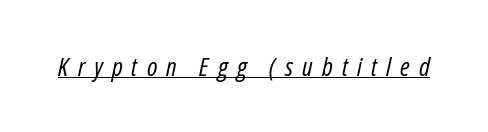
{"italic": "yes", "lean": "right", "slant_degrees": 12, "bold": "no", "underline": "yes", "letter_spacing": "wide", "letter_spacing_em": 0.35, "glyph_px": 26}
